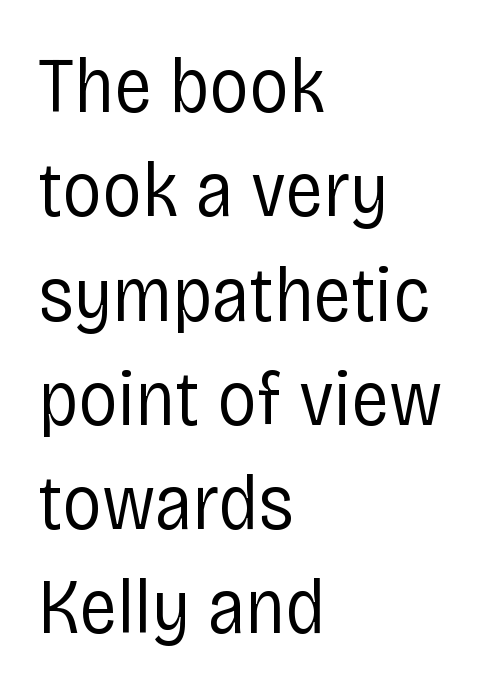
{"serif": "no", "italic": "no", "bold": "no", "weight": "regular", "width": "condensed", "stroke_contrast": "low", "x_height": "large", "monospaced": "no", "underline": "no", "align": "left", "line_spacing": "normal", "line_spacing_ratio": 1.32, "letter_spacing": "normal", "letter_spacing_em": 0.0, "glyph_px": 79}
